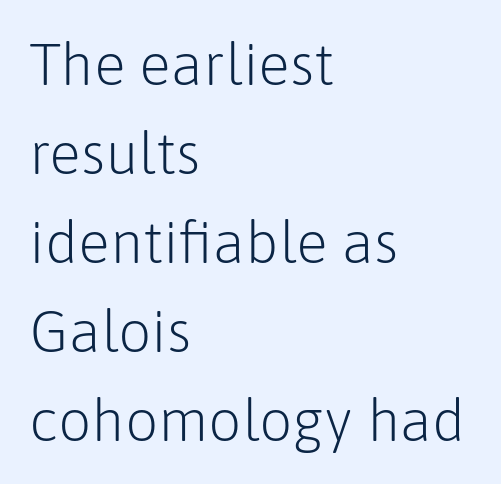
Posture: straight, roman, zero tilt. Just letters on the line, the space beneath them empty. Does extra space separate the letters? No, they use regular spacing. This sample is left-justified, so line endings fall wherever the words run out. Vertical stems look standard width or narrower in stroke.
